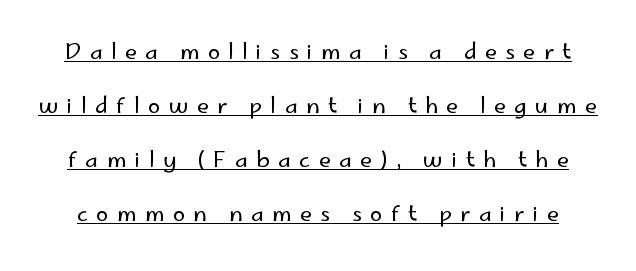
Characters remain perfectly vertical along every line. Is there an underline? Yes — a line sits under the letters. The line-height multiplier appears high, well above default. Stroke thickness stays within the range of a standard reading face or lighter.
